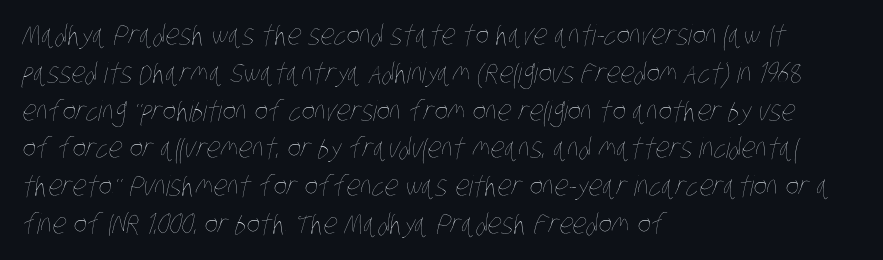
Evenly set lines give the paragraph a standard silhouette. How are the letters spaced? Ordinarily, with no added tracking. Weight: in the light-to-regular range. You could not count columns in this text — the font is proportionally spaced. The baseline area is clear.
